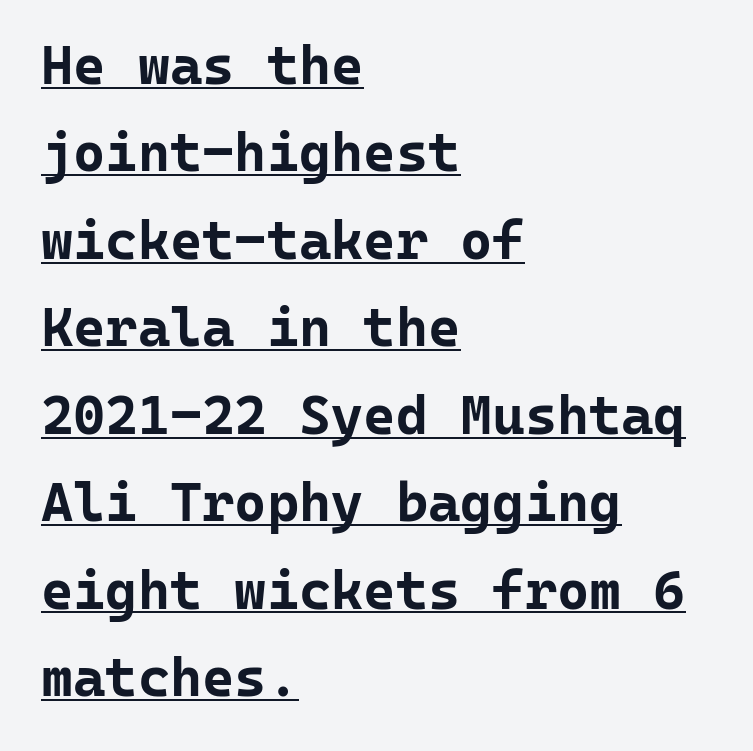
Quick note: underline on. No feet cap the strokes, marking this as sans-serif type. A roman cut, with each character standing at attention. This block has exactly the height ordinary leading produces. Fixed-width glyphs throughout — classic coding-font behaviour.
